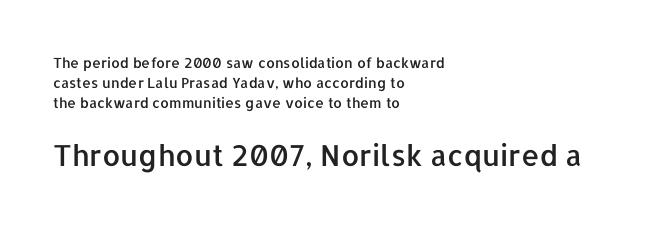
The typesetter chose a ragged-right arrangement here. Each row of text sits above clean, open space. Nothing sits at the stroke ends, so this counts as sans-serif. Compared with typical body copy, the letter spacing here is the same. Larger block? The one below; the one above is distinctly smaller.
